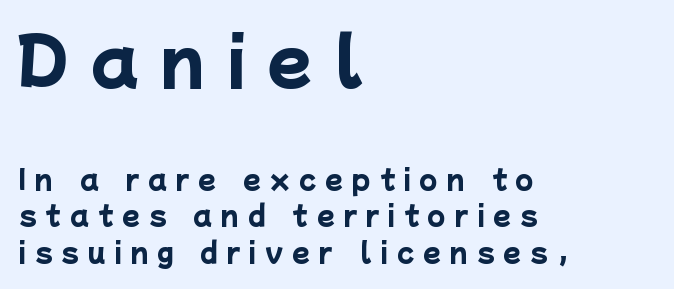
The image shows 65 px heavy sans-serif type; set left-aligned, normal line spacing (1.41x), unusually wide letter spacing (+0.35 em), not underlined; the first (top) block is 2.5x larger; low stroke contrast and a medium x-height.
